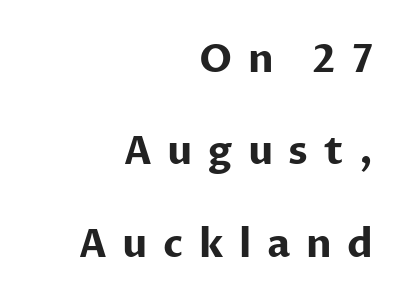
All the whitespace from short lines collects on the left. Posture: straight, roman, zero tilt. One glance says open: line gaps are wider than usual. The strokes are fattened all the way to bold.
